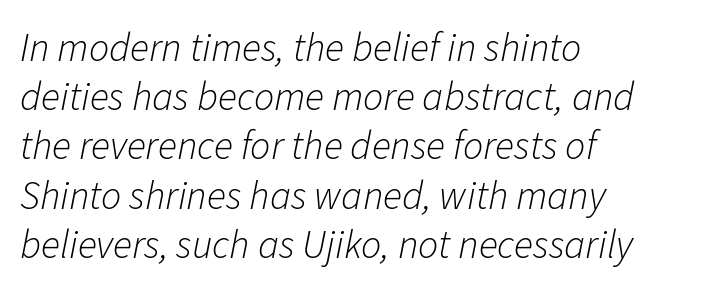
The rendering uses natural spacing where letterforms have individual widths. The rendering keeps characters at their native spacing. Unbolded letterforms with no extra heft. The lines are quadded left.
